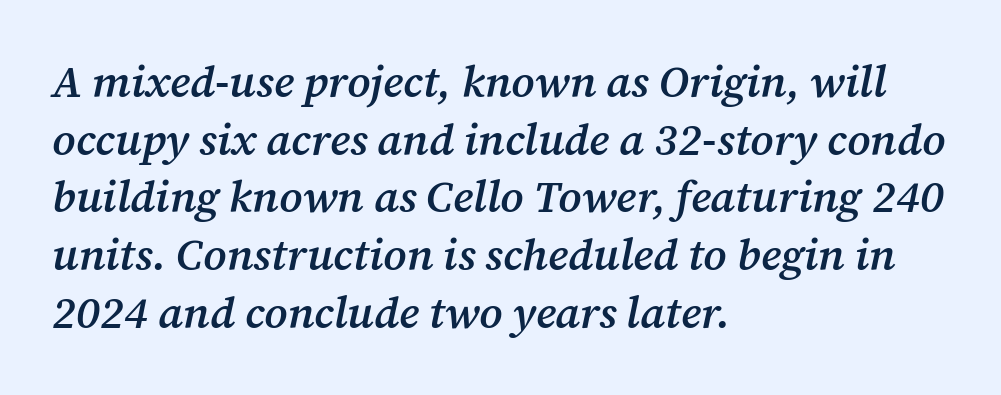
Q: Is the text bold? A: Semi-bold.
Q: Is the text italic (slanted)? A: Yes, it leans right by about 12 degrees.
Q: Is the typeface a serif or a sans-serif typeface? A: Serif.
Q: Is the text underlined? A: No.
Q: How is the paragraph aligned? A: Left-aligned.
Q: Is the spacing between letters normal or unusually wide? A: Normal.
Q: Is the spacing between lines tight, normal or loose? A: Normal.
Q: Width (condensed, normal, or wide)? A: Normal.
Q: Stroke contrast? A: Medium.
Q: x-height? A: Medium.
Q: Monospaced? A: No.
